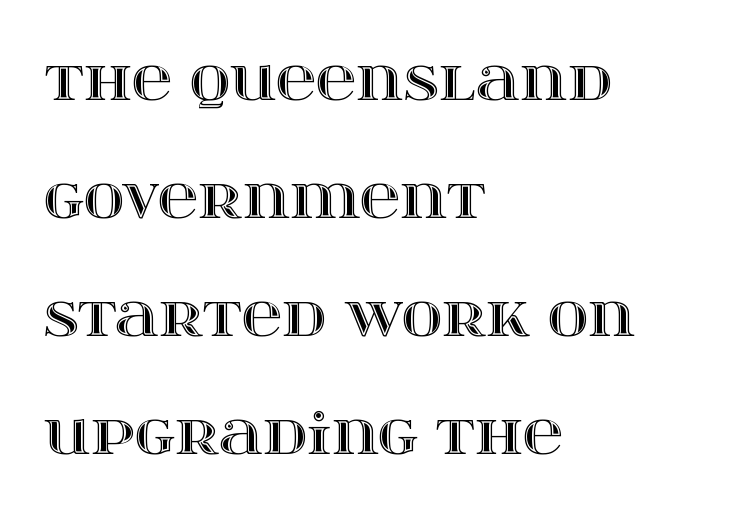
The image shows 56 px wide type, upright; set left-aligned, loose line spacing (2.11x), normal letter spacing, not underlined; a large x-height.
